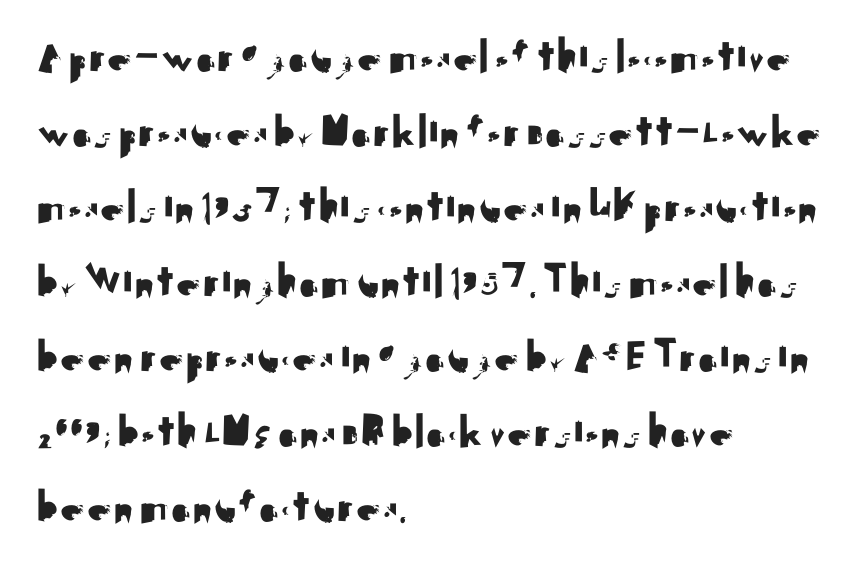
{"serif": "no", "italic": "no", "width": "normal", "stroke_contrast": "medium", "x_height": "small", "monospaced": "no", "underline": "no", "align": "left", "line_spacing": "normal", "line_spacing_ratio": 1.53, "letter_spacing": "normal", "letter_spacing_em": 0.0, "glyph_px": 49}
